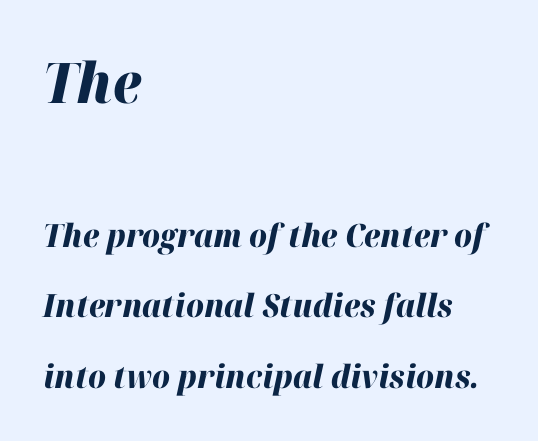
The image shows 56 px heavy type, italic (leaning right); set left-aligned, loose line spacing (2.21x), normal letter spacing, not underlined; the first (top) block is 1.75x larger; high stroke contrast and a medium x-height.
